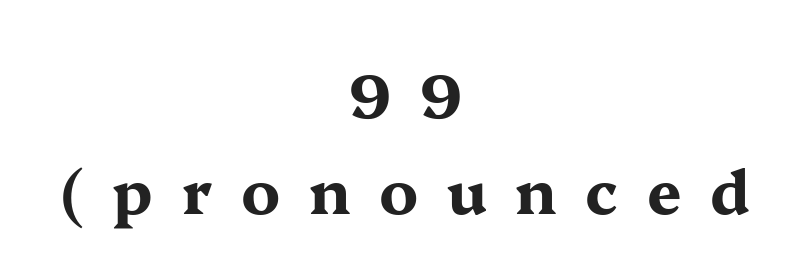
A bare baseline throughout the passage. Notice how thick the strokes are: this is what a full bold looks like. Successive baselines arrive at the customary interval. Character widths vary here, with narrow letters taking less room than wide ones. Do the letters lean? They stand straight. This rendering employs a face with finishing strokes, i.e., a serif.
